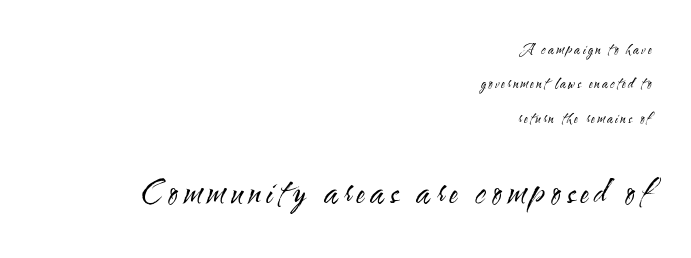
Q: Is the text bold? A: No.
Q: Is the text italic (slanted)? A: Yes.
Q: Is the typeface a serif or a sans-serif typeface? A: Sans-serif.
Q: Is the text underlined? A: No.
Q: How is the paragraph aligned? A: Right-aligned.
Q: Is the spacing between lines tight, normal or loose? A: Loose.
Q: Which block of text is set in a larger size, the first (top) or the second (bottom)? A: The second (bottom) one.
Q: Width (condensed, normal, or wide)? A: Condensed.
Q: Stroke contrast? A: Medium.
Q: x-height? A: Small.
Q: Monospaced? A: No.
